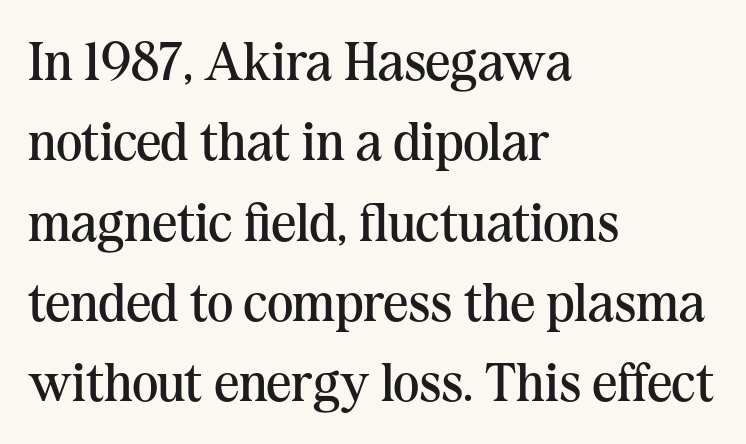
Notice how the stems are strictly vertical — no italics here. Bare-footed words on every line. Is this a sans? No — the strokes have serifs. How would I describe the line gaps? Plain and ordinary.
